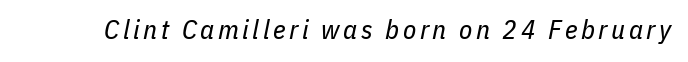
Q: Is the text bold? A: No.
Q: Is the text italic (slanted)? A: Yes, it leans right by about 11 degrees.
Q: Is the text underlined? A: No.
